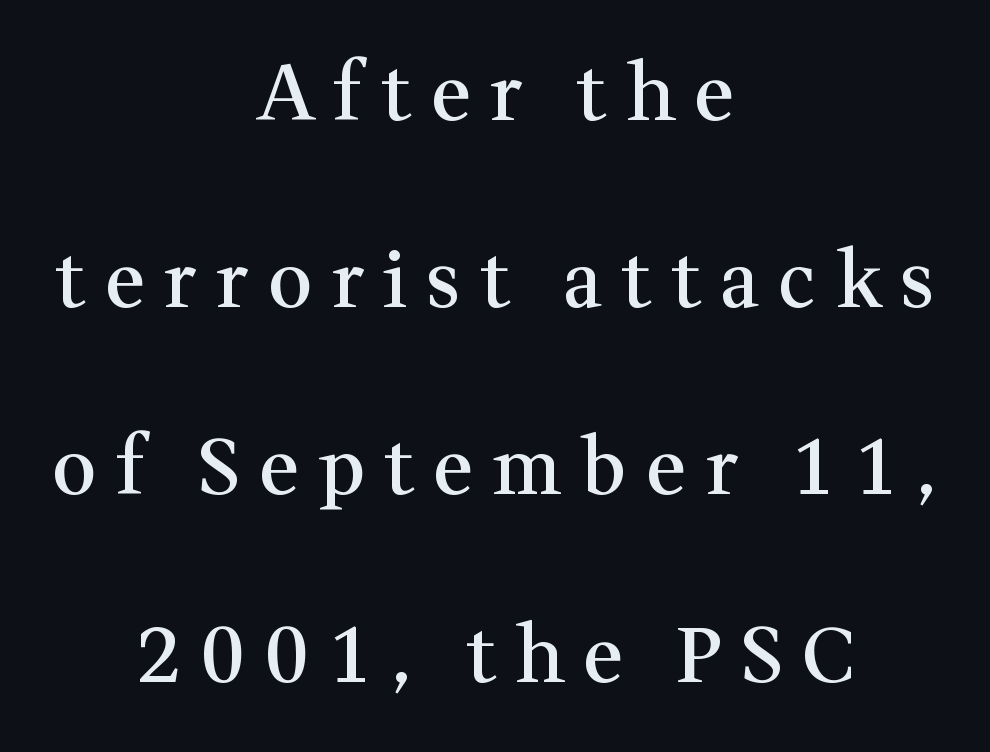
Q: Is the text bold? A: Semi-bold.
Q: Is the text italic (slanted)? A: No, it is upright.
Q: Is the typeface a serif or a sans-serif typeface? A: Serif.
Q: Is the text underlined? A: No.
Q: How is the paragraph aligned? A: Centered.
Q: Is the spacing between letters normal or unusually wide? A: Unusually wide.
Q: Is the spacing between lines tight, normal or loose? A: Loose.
Q: Width (condensed, normal, or wide)? A: Normal.
Q: Stroke contrast? A: Medium.
Q: x-height? A: Medium.
Q: Monospaced? A: No.
